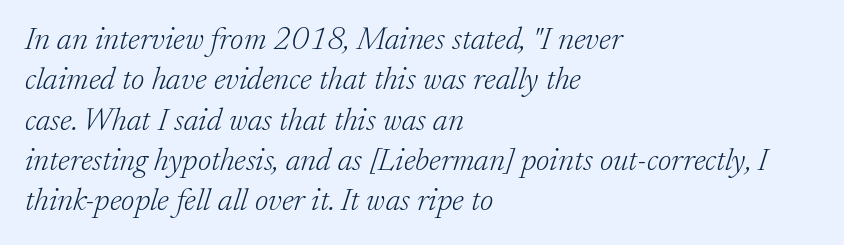
{"serif": "yes", "italic": "yes", "lean": "right", "slant_degrees": 17, "bold": "no", "weight": "light", "width": "normal", "stroke_contrast": "low", "x_height": "medium", "monospaced": "no", "underline": "no", "align": "left", "line_spacing": "normal", "line_spacing_ratio": 1.26, "letter_spacing": "normal", "letter_spacing_em": 0.0, "glyph_px": 32}
